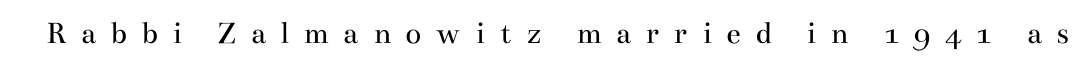
The image shows 33 px regular-weight, wide serif type, upright; set unusually wide letter spacing (+0.43 em), not underlined; medium stroke contrast and a small x-height.
